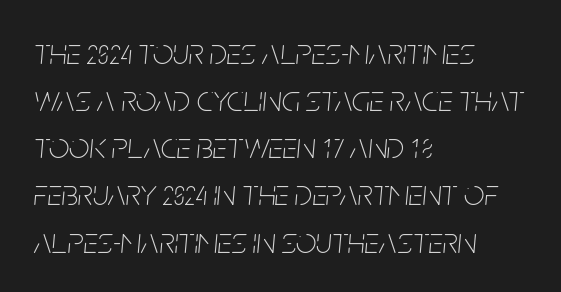
The image shows 36 px thin, condensed type, italic (leaning right); set left-aligned, normal line spacing (1.31x), normal letter spacing, not underlined; low stroke contrast and a large x-height.
